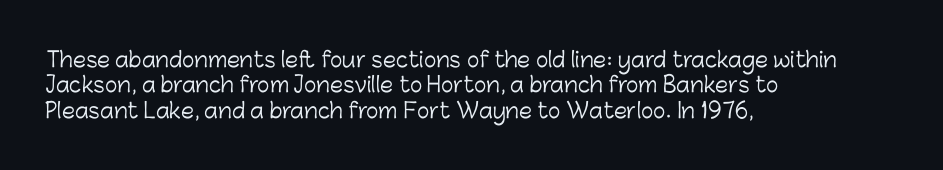
{"italic": "no", "bold": "no", "underline": "no", "align": "left", "line_spacing_ratio": 1.21, "letter_spacing": "normal", "letter_spacing_em": 0.0, "glyph_px": 21}
